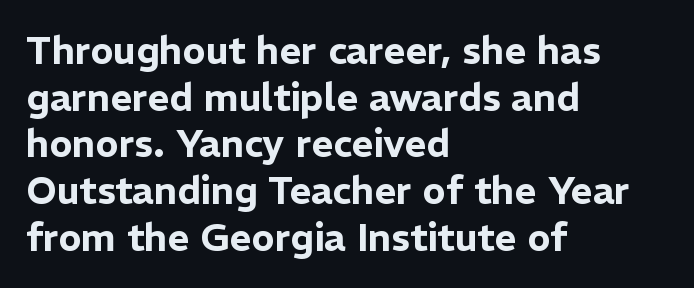
The face used here is proportionally spaced, like ordinary book or web type. These lines are set flush left with a ragged right edge. The typography opts for an upright posture over an oblique one. The line texture is even and compact thanks to regular tracking.
